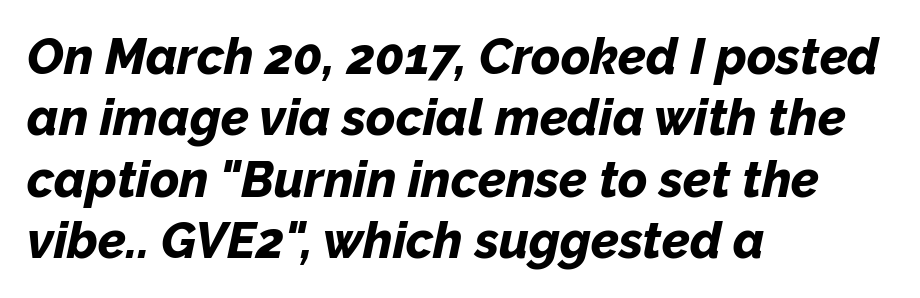
{"italic": "yes", "lean": "right", "slant_degrees": 12, "bold": "yes", "weight": "bold", "width": "normal", "stroke_contrast": "low", "x_height": "medium", "monospaced": "no", "underline": "no", "align": "left", "line_spacing_ratio": 1.23, "letter_spacing": "normal", "letter_spacing_em": 0.0, "glyph_px": 50}
